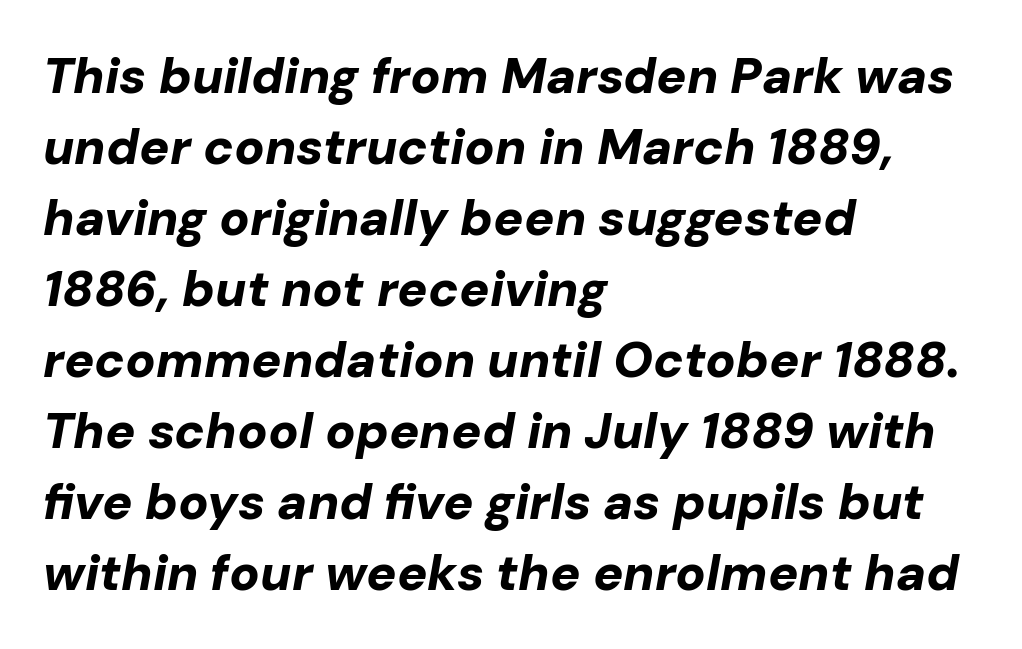
Q: Is the text bold? A: Yes.
Q: Is the text italic (slanted)? A: Yes, it leans right by about 10 degrees.
Q: Is the text underlined? A: No.
Q: How is the paragraph aligned? A: Left-aligned.
Q: Is the spacing between letters normal or unusually wide? A: Normal.
Q: Is the spacing between lines tight, normal or loose? A: Normal.
Q: Width (condensed, normal, or wide)? A: Normal.
Q: Stroke contrast? A: Low.
Q: x-height? A: Medium.
Q: Monospaced? A: No.
